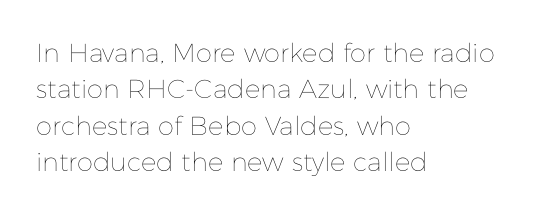
Short and long lines alike share a common starting point at left. The typeface has the unassuming heft of standard copy or less. Is the letter spacing exaggerated? No — it looks like the ordinary default. Has an underline been added? It has not. Posture: vertical.
